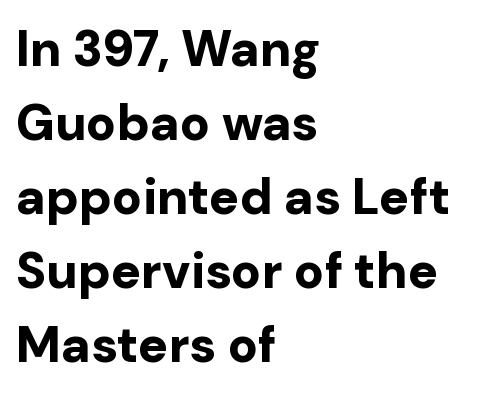
{"serif": "no", "italic": "no", "bold": "yes", "weight": "bold", "width": "normal", "stroke_contrast": "low", "x_height": "medium", "monospaced": "no", "underline": "no", "align": "left", "line_spacing": "normal", "line_spacing_ratio": 1.48, "letter_spacing": "normal", "letter_spacing_em": 0.0, "glyph_px": 50}
